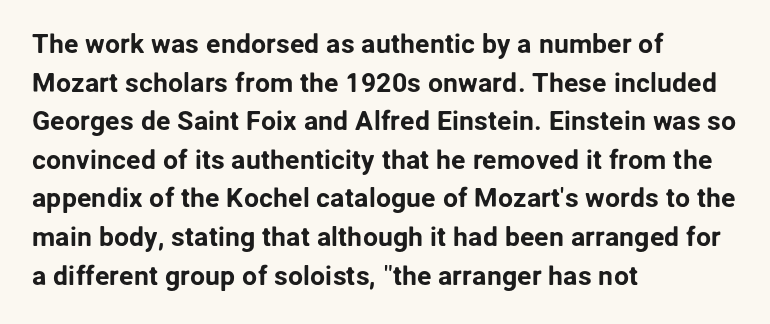
Q: Is the text italic (slanted)? A: No, it is upright.
Q: Is the text underlined? A: No.
Q: How is the paragraph aligned? A: Left-aligned.
Q: Is the spacing between letters normal or unusually wide? A: Normal.
Q: Is the spacing between lines tight, normal or loose? A: Normal.
